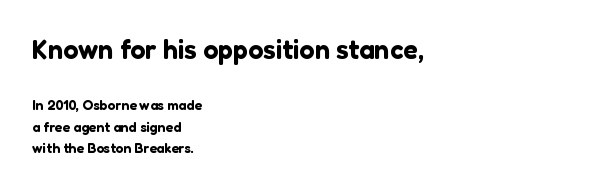
The image shows 27 px text type, upright; set left-aligned, normal line spacing (1.56x), normal letter spacing, not underlined; the first (top) block is 1.93x larger.
